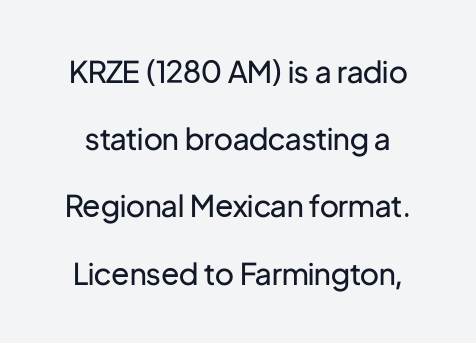
{"serif": "no", "italic": "no", "bold": "no", "weight": "regular", "width": "normal", "stroke_contrast": "low", "x_height": "medium", "monospaced": "no", "underline": "no", "line_spacing": "loose", "line_spacing_ratio": 2.24, "letter_spacing": "normal", "letter_spacing_em": 0.0, "glyph_px": 30}
